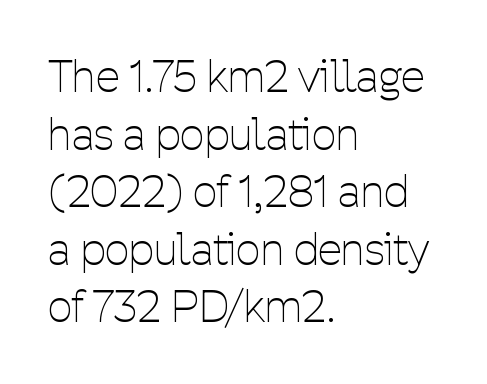
Summary of vertical rhythm: regular, with standard interline spacing. Compared with a centered layout, this one pins lines to the left instead. Decoration check: the copy has no underline. These lines were composed using upright roman letters.
